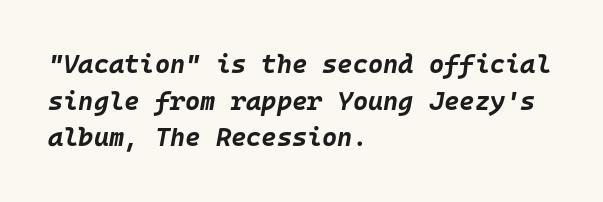
{"italic": "yes", "lean": "right", "slant_degrees": 10, "bold": "yes", "underline": "no", "align": "left", "line_spacing": "normal", "line_spacing_ratio": 1.41, "letter_spacing": "normal", "letter_spacing_em": 0.0, "glyph_px": 26}
